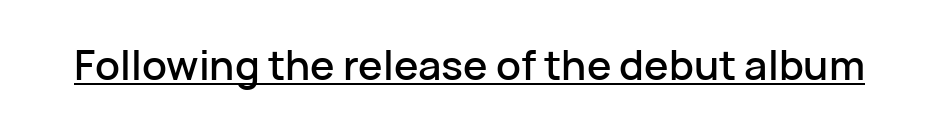
Q: Is the text italic (slanted)? A: No, it is upright.
Q: Is the typeface a serif or a sans-serif typeface? A: Sans-serif.
Q: Is the text underlined? A: Yes.
Q: Is the spacing between letters normal or unusually wide? A: Normal.
Q: Width (condensed, normal, or wide)? A: Normal.
Q: Stroke contrast? A: Low.
Q: x-height? A: Medium.
Q: Monospaced? A: No.
